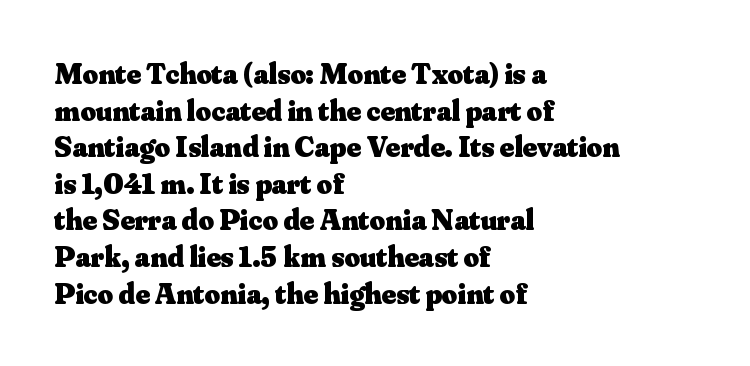
Q: Is the text bold? A: Yes.
Q: Is the text italic (slanted)? A: No, it is upright.
Q: Is the typeface a serif or a sans-serif typeface? A: Serif.
Q: Is the text underlined? A: No.
Q: How is the paragraph aligned? A: Left-aligned.
Q: Is the spacing between letters normal or unusually wide? A: Normal.
Q: Width (condensed, normal, or wide)? A: Normal.
Q: Stroke contrast? A: Medium.
Q: x-height? A: Small.
Q: Monospaced? A: No.
